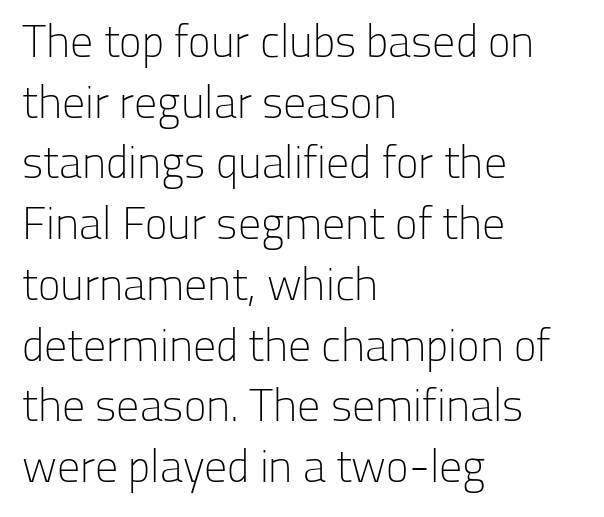
{"serif": "no", "italic": "no", "bold": "no", "weight": "light", "width": "normal", "stroke_contrast": "low", "x_height": "medium", "monospaced": "no", "underline": "no", "align": "left", "line_spacing": "normal", "line_spacing_ratio": 1.32, "letter_spacing": "normal", "letter_spacing_em": 0.0, "glyph_px": 46}
